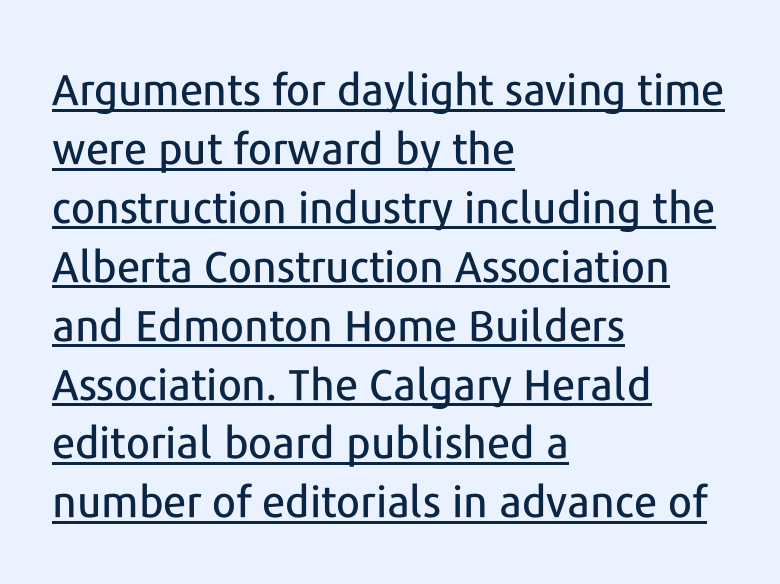
The image shows 43 px sans-serif type, upright; set left-aligned, normal line spacing (1.37x), normal letter spacing, underlined; low stroke contrast and a medium x-height.
